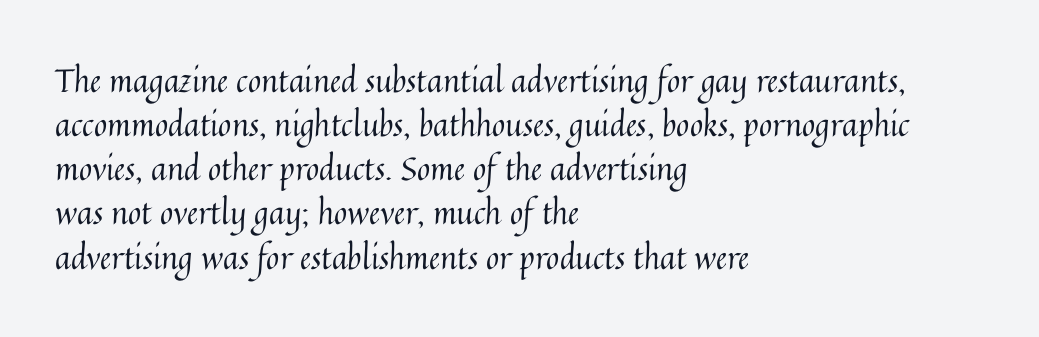
Q: Is the text bold? A: No.
Q: Is the text underlined? A: No.
Q: How is the paragraph aligned? A: Left-aligned.
Q: Is the spacing between letters normal or unusually wide? A: Normal.
Q: Is the spacing between lines tight, normal or loose? A: Normal.
Q: Width (condensed, normal, or wide)? A: Normal.
Q: Stroke contrast? A: Medium.
Q: x-height? A: Medium.
Q: Monospaced? A: No.
